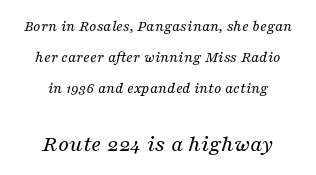
The image shows 24 px text type, italic (leaning right); set centered, loose line spacing (1.95x), normal letter spacing, not underlined; the second (bottom) block is 1.5x larger.
